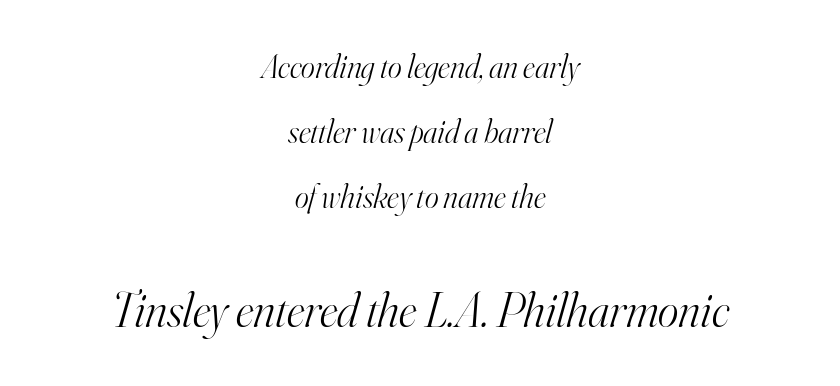
{"serif": "yes", "italic": "yes", "lean": "right", "slant_degrees": 16, "bold": "no", "weight": "light", "width": "normal", "stroke_contrast": "high", "x_height": "small", "monospaced": "no", "underline": "no", "align": "center", "line_spacing": "loose", "line_spacing_ratio": 1.97, "letter_spacing": "normal", "letter_spacing_em": 0.0, "larger_block": "second", "size_ratio": 1.48, "glyph_px": 49}
